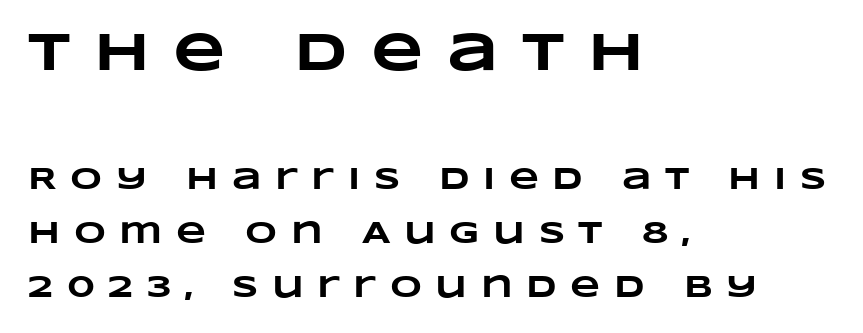
Q: Is the text bold? A: Yes.
Q: Is the text underlined? A: No.
Q: How is the paragraph aligned? A: Left-aligned.
Q: Is the spacing between letters normal or unusually wide? A: Unusually wide.
Q: Which block of text is set in a larger size, the first (top) or the second (bottom)? A: The first (top) one.
Q: Width (condensed, normal, or wide)? A: Wide.
Q: Stroke contrast? A: Low.
Q: x-height? A: Large.
Q: Monospaced? A: No.
